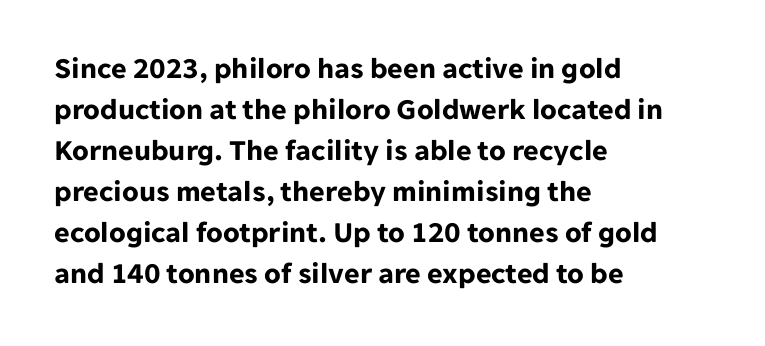
The image shows 30 px bold sans-serif type, upright; set left-aligned, normal line spacing (1.37x), normal letter spacing, not underlined; low stroke contrast and a medium x-height.
